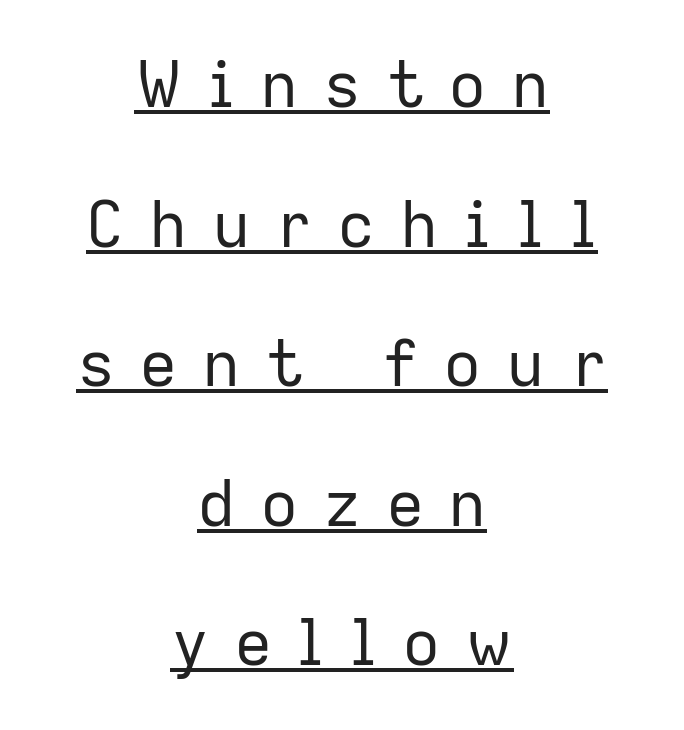
A typesetter would label this face a sans. Characters remain perfectly vertical along every line. Compared with typical body copy, the letter spacing here is much looser. You could not count columns in this text — the font is proportionally spaced.
